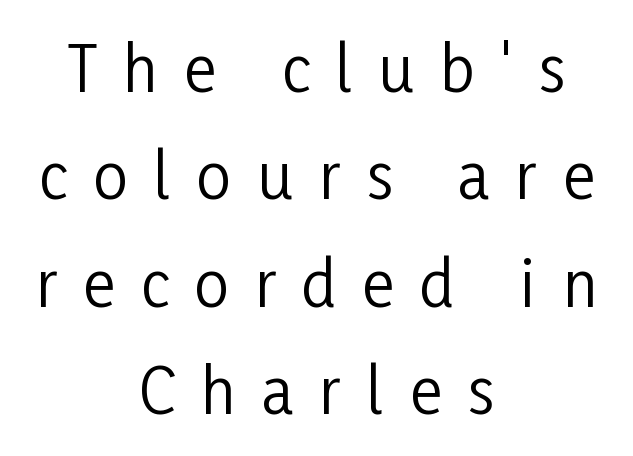
The image shows 62 px regular-weight, condensed sans-serif type, upright; set centered, line spacing 1.73x, unusually wide letter spacing (+0.42 em), not underlined; low stroke contrast and a medium x-height.
